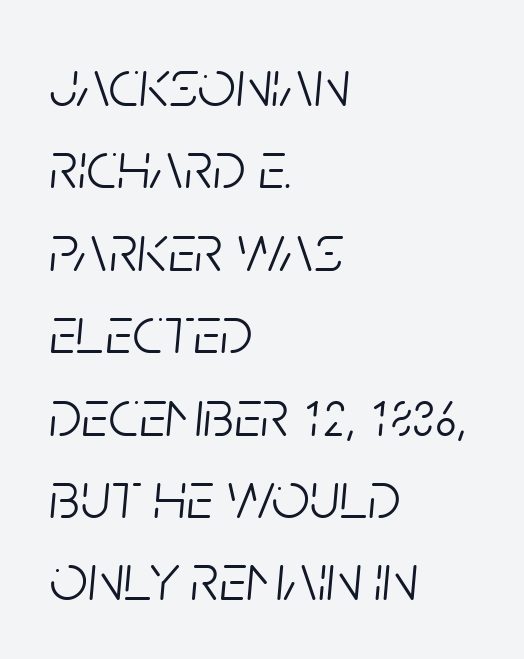
Q: Is the text bold? A: No.
Q: Is the text italic (slanted)? A: Yes, it leans right by about 5 degrees.
Q: Is the text underlined? A: No.
Q: How is the paragraph aligned? A: Left-aligned.
Q: Is the spacing between letters normal or unusually wide? A: Normal.
Q: Width (condensed, normal, or wide)? A: Condensed.
Q: Stroke contrast? A: Low.
Q: x-height? A: Large.
Q: Monospaced? A: No.
